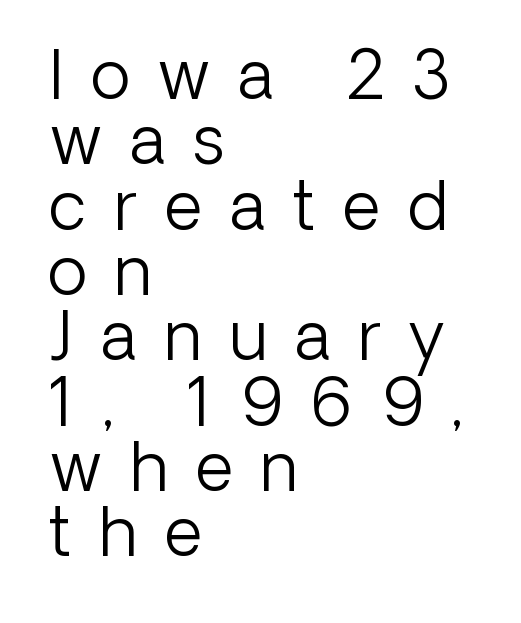
The image shows 66 px light sans-serif type, upright; set left-aligned, tight line spacing (0.99x), unusually wide letter spacing (+0.42 em), not underlined; low stroke contrast and a medium x-height.
